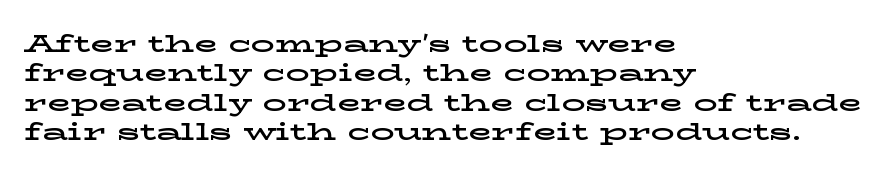
Q: Is the text italic (slanted)? A: No, it is upright.
Q: Is the text underlined? A: No.
Q: How is the paragraph aligned? A: Left-aligned.
Q: Is the spacing between letters normal or unusually wide? A: Normal.
